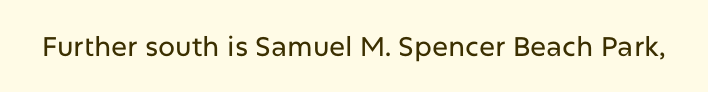
{"italic": "no", "underline": "no", "letter_spacing": "normal", "letter_spacing_em": 0.0, "glyph_px": 27}
